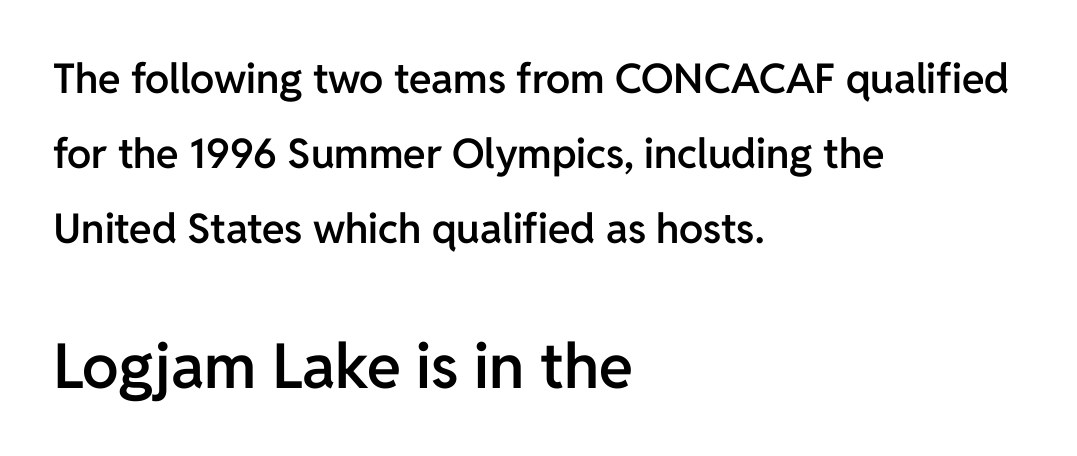
Q: Is the text bold? A: Semi-bold.
Q: Is the text italic (slanted)? A: No, it is upright.
Q: Is the typeface a serif or a sans-serif typeface? A: Sans-serif.
Q: Is the text underlined? A: No.
Q: How is the paragraph aligned? A: Left-aligned.
Q: Is the spacing between letters normal or unusually wide? A: Normal.
Q: Which block of text is set in a larger size, the first (top) or the second (bottom)? A: The second (bottom) one.
Q: Width (condensed, normal, or wide)? A: Normal.
Q: Stroke contrast? A: Low.
Q: x-height? A: Medium.
Q: Monospaced? A: No.
